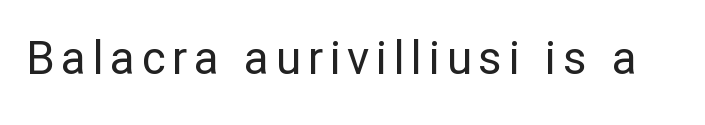
{"serif": "no", "italic": "no", "bold": "no", "weight": "regular", "width": "normal", "stroke_contrast": "low", "x_height": "medium", "monospaced": "no", "underline": "no", "glyph_px": 46}
